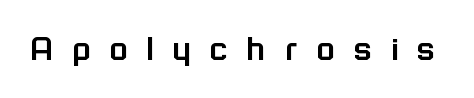
Q: Is the text italic (slanted)? A: No, it is upright.
Q: Is the typeface a serif or a sans-serif typeface? A: Sans-serif.
Q: Is the text underlined? A: No.
Q: Is the spacing between letters normal or unusually wide? A: Unusually wide.
Q: Width (condensed, normal, or wide)? A: Normal.
Q: Stroke contrast? A: Low.
Q: x-height? A: Medium.
Q: Monospaced? A: No.
